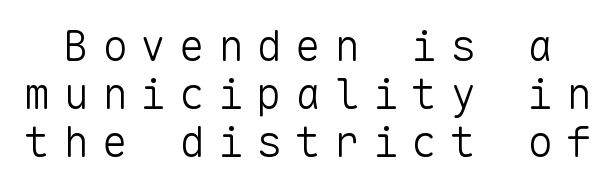
{"serif": "no", "italic": "no", "bold": "no", "weight": "light", "width": "normal", "stroke_contrast": "low", "x_height": "medium", "monospaced": "yes", "underline": "no", "line_spacing": "tight", "line_spacing_ratio": 1.12, "letter_spacing": "wide", "letter_spacing_em": 0.3, "glyph_px": 43}
